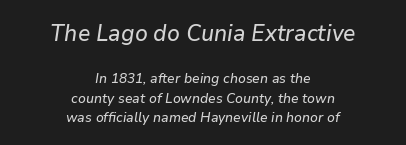
The image shows 23 px text type, italic (leaning right); set centered, normal line spacing (1.41x), normal letter spacing, not underlined; the first (top) block is 1.64x larger.
